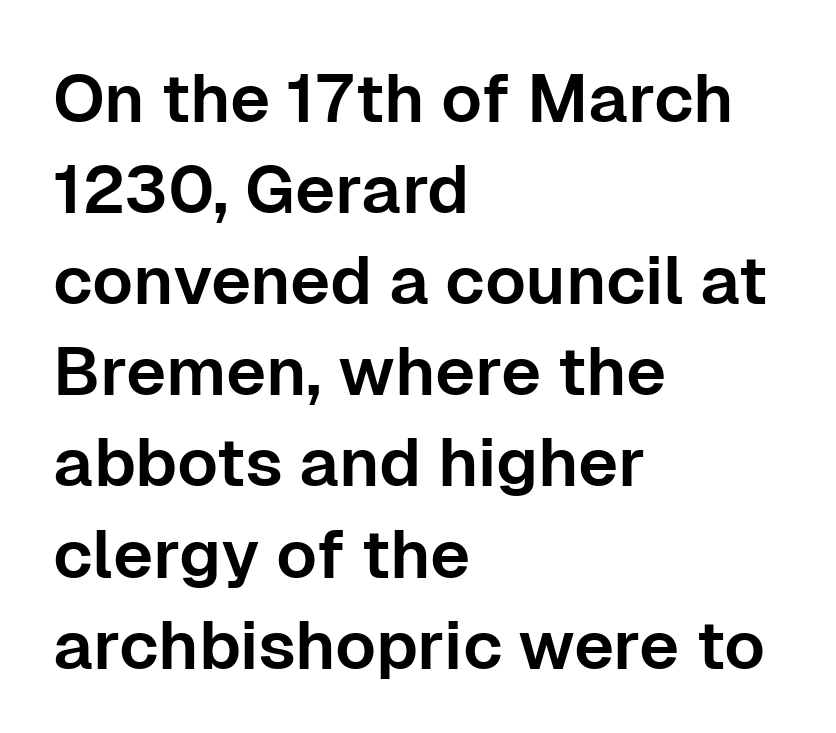
The image shows 68 px sans-serif type, upright; set left-aligned, normal line spacing (1.34x), normal letter spacing, not underlined; low stroke contrast and a medium x-height.
